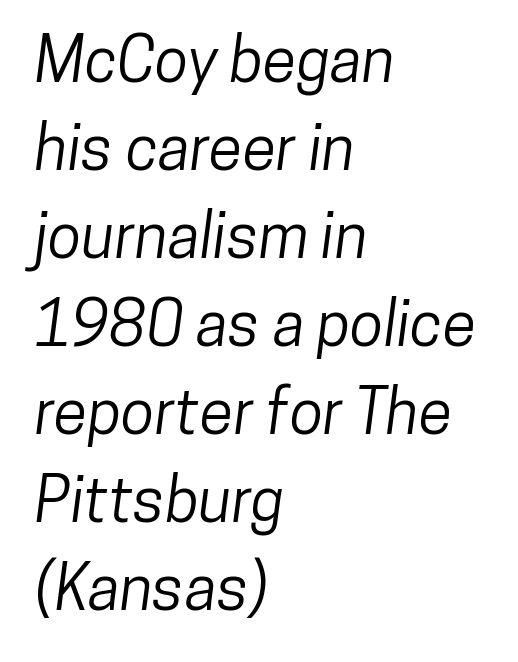
The image shows 62 px condensed sans-serif type; set left-aligned, normal line spacing (1.42x), normal letter spacing, not underlined; low stroke contrast and a medium x-height.
